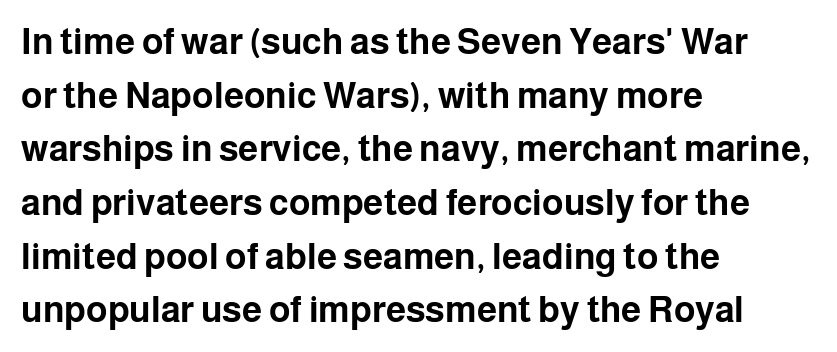
Compared with typical paragraphs, the rows here are spaced about the same. It's the straight-up-and-down kind of type. Each letter's strokes conclude bluntly, with no projecting serifs. Inter-character spacing is left at the font's built-in metrics.
